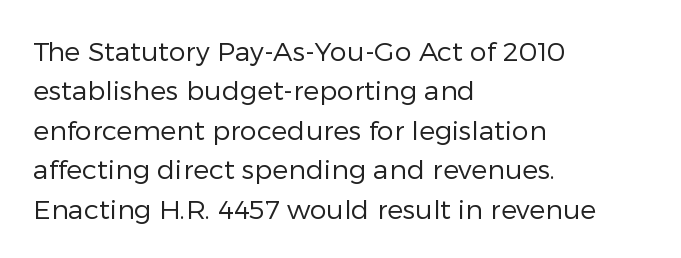
The image shows 27 px text type, upright; set left-aligned, normal line spacing (1.46x), normal letter spacing, not underlined.
